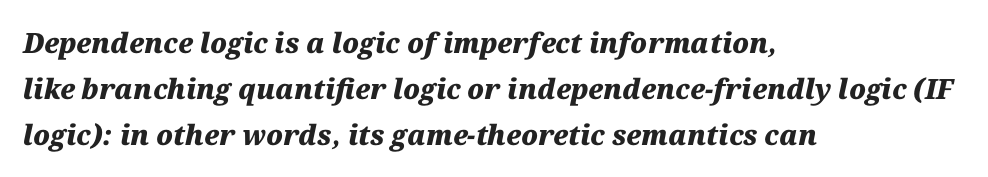
The image shows 28 px heavy type, italic (leaning right); set left-aligned, normal line spacing (1.64x), normal letter spacing, not underlined; medium stroke contrast and a medium x-height.
